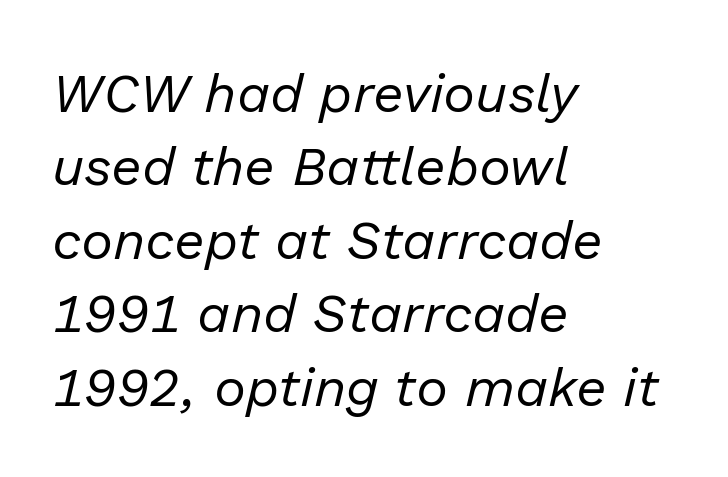
Characters are canted at an angle relative to the baseline's perpendicular. Heaviness? Minimal to ordinary, like unemphasized prose. Students, note that the glyphs here touch the page at normal intervals. The lines in this sample share a left origin and differ only in where they stop.
